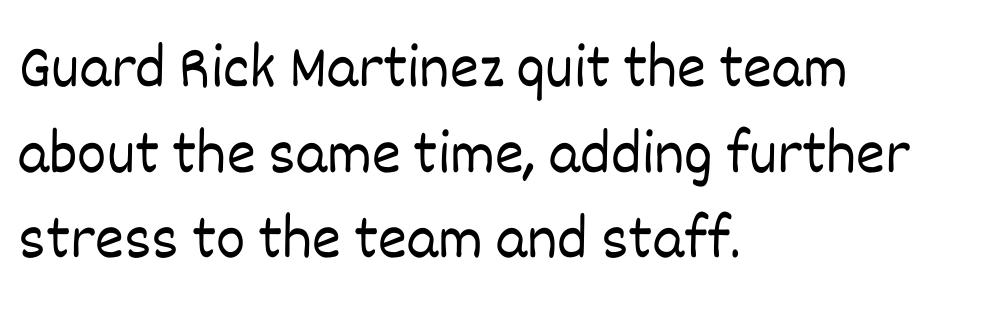
Underline: absent. This is the regular roman posture of the typeface. No extra tracking has been applied to these lines. Whoever set this chose a conventional vertical rhythm. Is the block centered? No — it sits flush against the left margin. The letters advance in unequal steps, a hallmark of proportional type.
